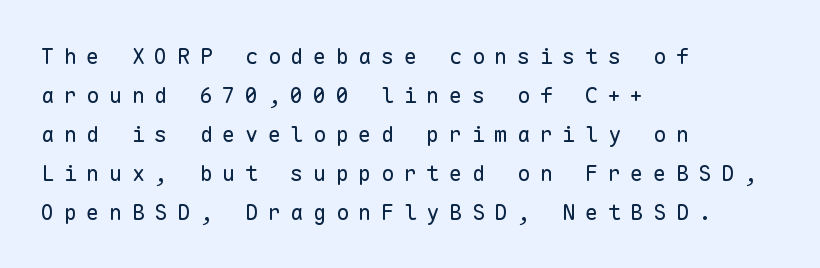
The letters stand straight up with perfectly vertical stems. If you drew a ruler down the left edge, every line would touch it. Lines of text with bare space underneath. The strokes are not fattened; the text isn't bold.
